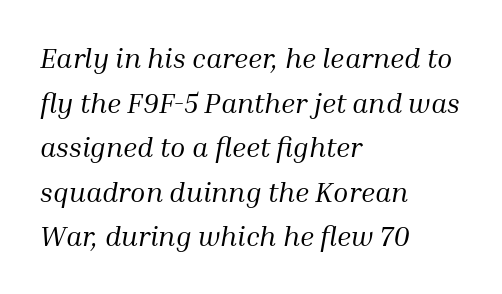
In terms of letterspacing, this is plain default setting. This sample uses a serif face. The cut favours lightness, reaching ordinary text weight at its darkest. Decoration check: the copy has no underline. Varying glyph widths throughout — classic text-font behaviour. The paragraph has a hard left edge and a soft right edge.
